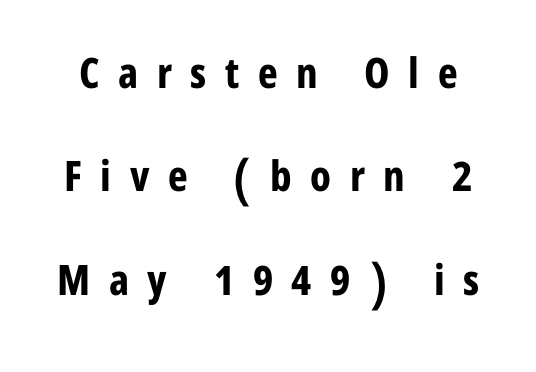
Upright lettering throughout. Bold? Absolutely — the strokes are thick and heavy. Substantial extra tracking has been applied to these lines. The leading is generous, giving the passage an open texture.
